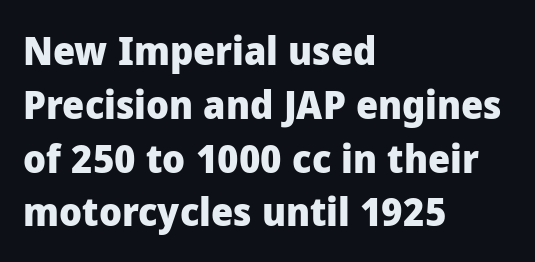
Q: Is the text bold? A: Yes.
Q: Is the text italic (slanted)? A: No, it is upright.
Q: Is the typeface a serif or a sans-serif typeface? A: Sans-serif.
Q: Is the text underlined? A: No.
Q: How is the paragraph aligned? A: Left-aligned.
Q: Is the spacing between letters normal or unusually wide? A: Normal.
Q: Is the spacing between lines tight, normal or loose? A: Normal.
Q: Width (condensed, normal, or wide)? A: Normal.
Q: Stroke contrast? A: Low.
Q: x-height? A: Medium.
Q: Monospaced? A: No.
